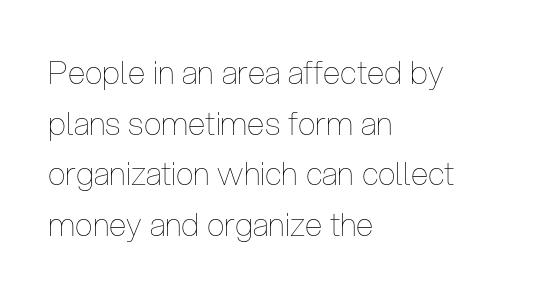
The image shows 32 px thin, condensed type, upright; set left-aligned, normal line spacing (1.58x), normal letter spacing, not underlined; low stroke contrast and a medium x-height.
